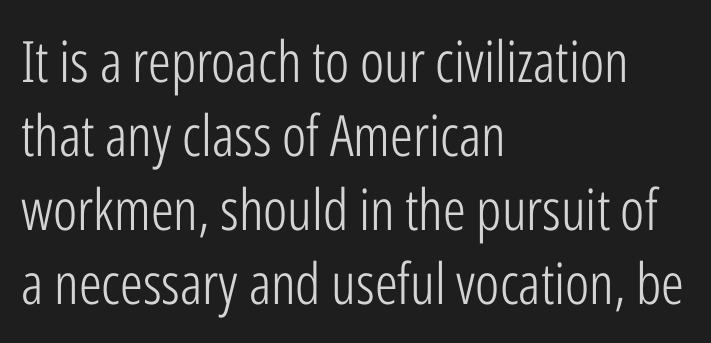
The zone under the glyphs is completely vacant. Do the letters lean? They stand straight. How would I describe the line gaps? Plain and ordinary. Unlike a traditional serif, this face leaves its strokes unadorned. Teacher's note: observe the even left margin — that is flush-left alignment.
